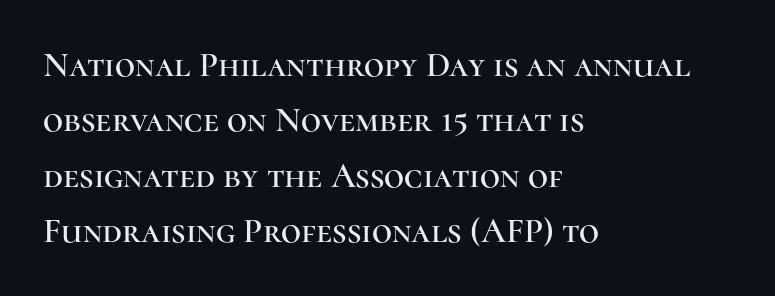
The image shows 35 px serif type, upright; set left-aligned, normal line spacing (1.58x), normal letter spacing, not underlined; high stroke contrast and a medium x-height.
